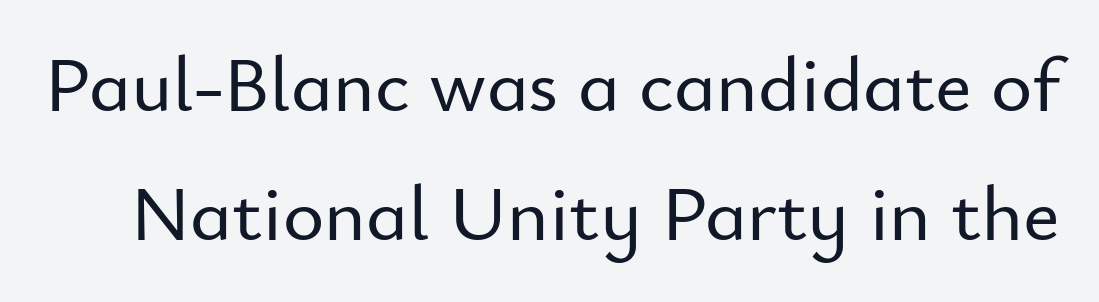
Glyph-to-glyph distance matches everyday printed text. The face used here is a sans, in the tradition of grotesques and geometrics. Upright lettering throughout. The leading is moderate, giving the passage an even texture.
